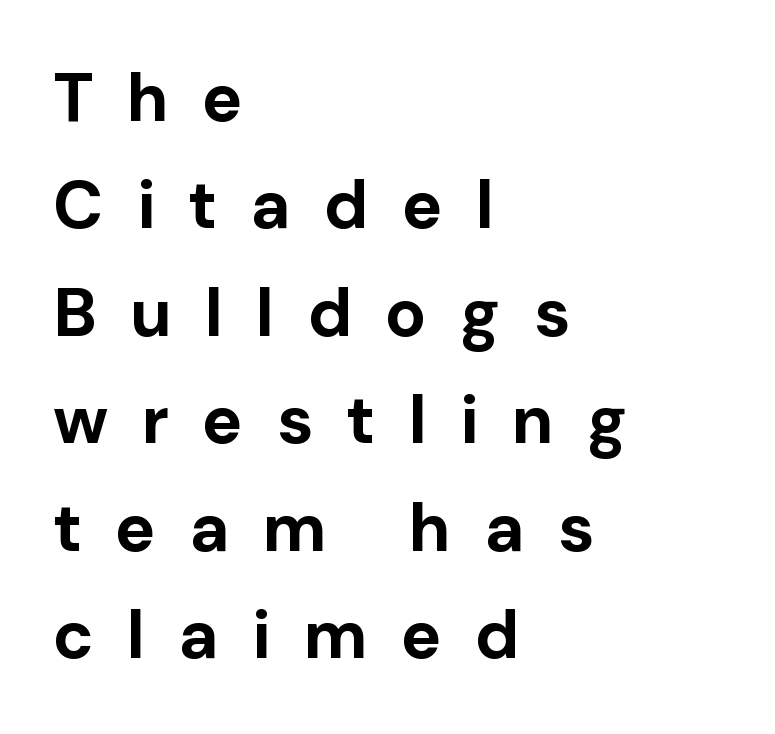
The ragged edge is on the right, which tells us the setting is flush left. Vertical strokes here are truly vertical. Weight check: bold — yes, fully. Character widths vary here, with narrow letters taking less room than wide ones. Regarding leading, the lines here are spaced in the standard way.
